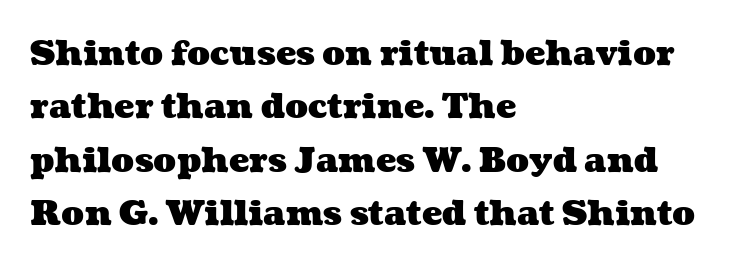
Q: Is the text bold? A: Yes.
Q: Is the text underlined? A: No.
Q: How is the paragraph aligned? A: Left-aligned.
Q: Is the spacing between letters normal or unusually wide? A: Normal.
Q: Is the spacing between lines tight, normal or loose? A: Normal.
Q: Width (condensed, normal, or wide)? A: Wide.
Q: Stroke contrast? A: Medium.
Q: x-height? A: Medium.
Q: Monospaced? A: No.
